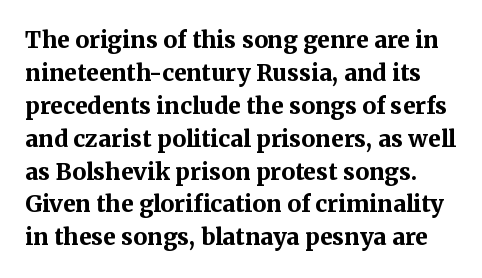
The image shows 23 px bold type, upright; set normal line spacing (1.43x), normal letter spacing, not underlined.
